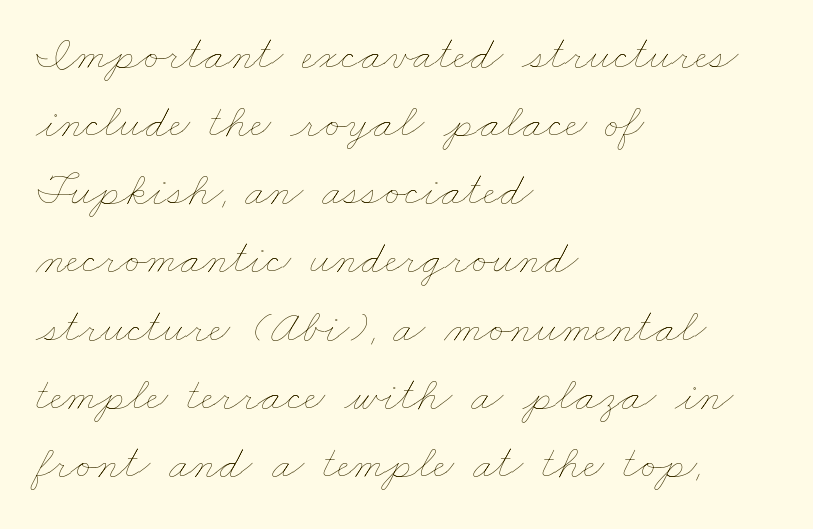
Q: Is the text bold? A: No.
Q: Is the text underlined? A: No.
Q: How is the paragraph aligned? A: Left-aligned.
Q: Is the spacing between letters normal or unusually wide? A: Normal.
Q: Is the spacing between lines tight, normal or loose? A: Normal.
Q: Width (condensed, normal, or wide)? A: Wide.
Q: Stroke contrast? A: Low.
Q: x-height? A: Small.
Q: Monospaced? A: No.
